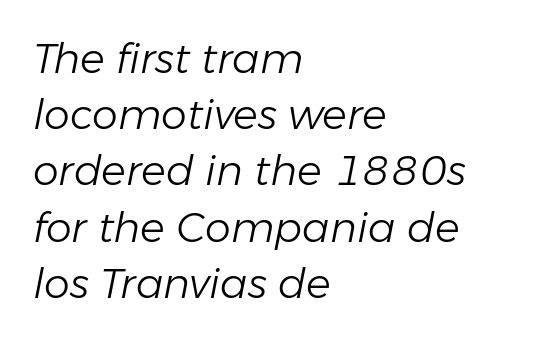
Q: Is the text bold? A: No.
Q: Is the text italic (slanted)? A: Yes, it leans right by about 11 degrees.
Q: Is the text underlined? A: No.
Q: How is the paragraph aligned? A: Left-aligned.
Q: Is the spacing between letters normal or unusually wide? A: Normal.
Q: Is the spacing between lines tight, normal or loose? A: Normal.
Q: Width (condensed, normal, or wide)? A: Normal.
Q: Stroke contrast? A: Low.
Q: x-height? A: Medium.
Q: Monospaced? A: No.
